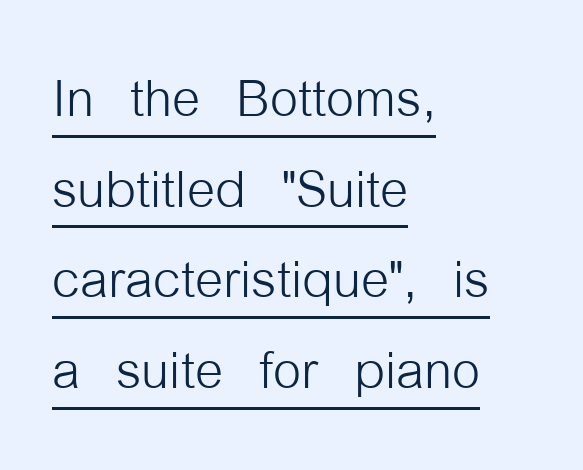
The image shows 72 px light, condensed sans-serif type, upright; set left-aligned, normal line spacing (1.26x), normal letter spacing, underlined; low stroke contrast and a medium x-height.
